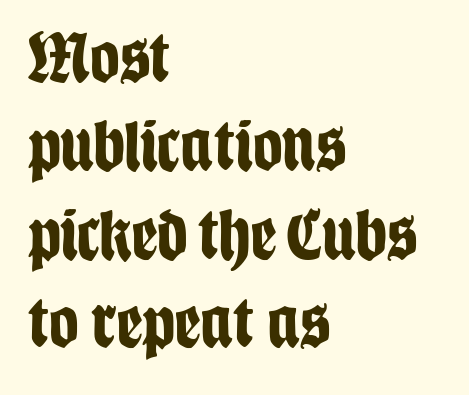
The image shows 73 px bold, condensed sans-serif type, upright; set left-aligned, line spacing 1.21x, normal letter spacing, not underlined; low stroke contrast and a large x-height.
